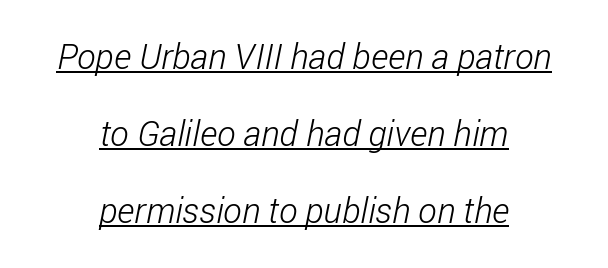
Observe the absence of serifs on each vertical stroke in this sample. These characters rest on top of a visible drawn line. Airy leading. A light-to-regular cut is what we see here. Characters follow at the spacing the type designer built in. The face used here is proportionally spaced, like ordinary book or web type.
